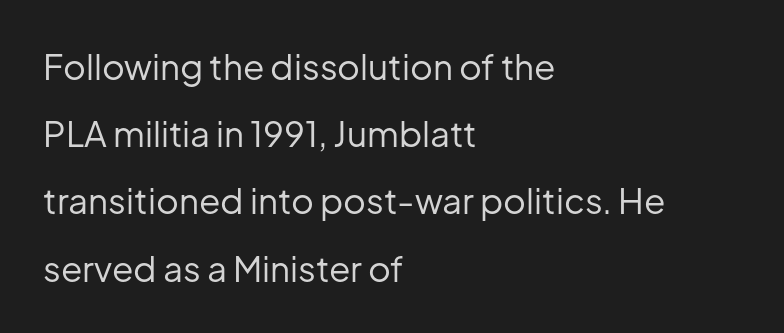
Q: Is the text bold? A: No.
Q: Is the text italic (slanted)? A: No, it is upright.
Q: Is the typeface a serif or a sans-serif typeface? A: Sans-serif.
Q: Is the text underlined? A: No.
Q: How is the paragraph aligned? A: Left-aligned.
Q: Is the spacing between letters normal or unusually wide? A: Normal.
Q: Is the spacing between lines tight, normal or loose? A: Loose.
Q: Width (condensed, normal, or wide)? A: Normal.
Q: Stroke contrast? A: Low.
Q: x-height? A: Medium.
Q: Monospaced? A: No.
